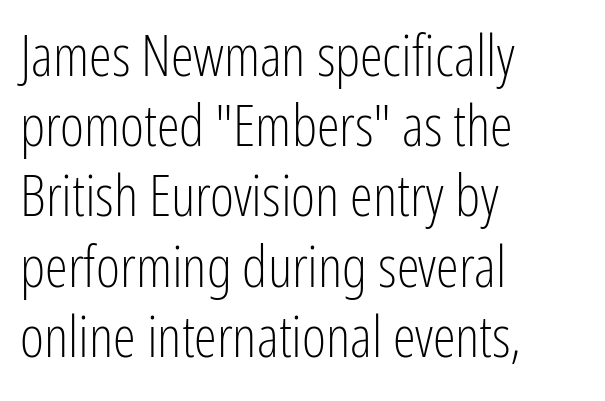
The image shows 58 px light, condensed sans-serif type, upright; set left-aligned, line spacing 1.21x, normal letter spacing, not underlined; low stroke contrast and a medium x-height.
